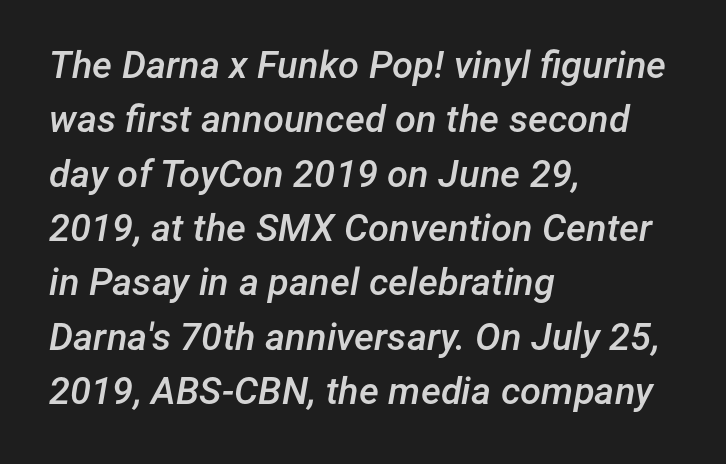
Q: Is the text bold? A: Semi-bold.
Q: Is the text italic (slanted)? A: Yes, it leans right by about 12 degrees.
Q: Is the text underlined? A: No.
Q: How is the paragraph aligned? A: Left-aligned.
Q: Is the spacing between letters normal or unusually wide? A: Normal.
Q: Is the spacing between lines tight, normal or loose? A: Normal.
Q: Width (condensed, normal, or wide)? A: Normal.
Q: Stroke contrast? A: Low.
Q: x-height? A: Medium.
Q: Monospaced? A: No.
